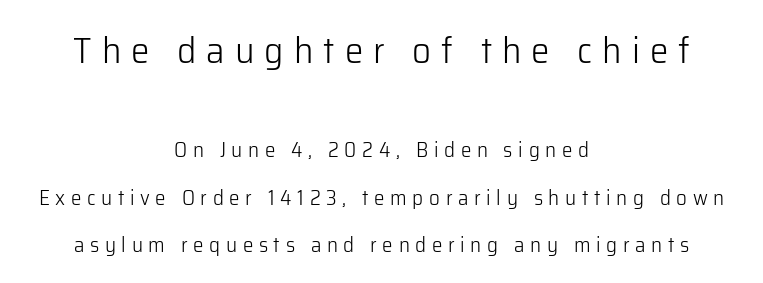
The passage shown stacks its lines with a broad gap. Letters rest on an invisible, unmarked baseline. Unlike a traditional serif, this face leaves its strokes unadorned. This sample has the flowing, uneven cadence of proportional lettering. A student would call this center alignment; a typographer would say set centered. The letters stand straight up with perfectly vertical stems.
